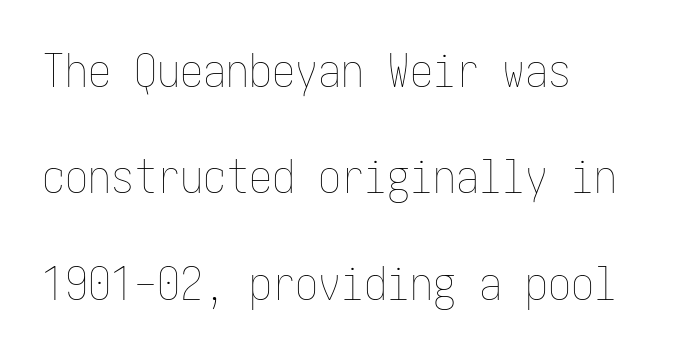
Do the letters lean? They stand straight. Caption: standard tracking, unaltered. The vertical gap from one line to the next is large. Quick note: underline off. The lines are quadded left. Each stroke keeps to a modest, everyday thickness or less.
